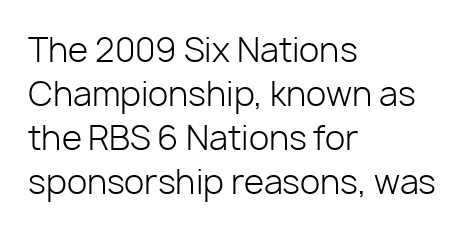
The image shows 33 px light sans-serif type, upright; set left-aligned, normal line spacing (1.33x), normal letter spacing, not underlined; low stroke contrast and a medium x-height.
